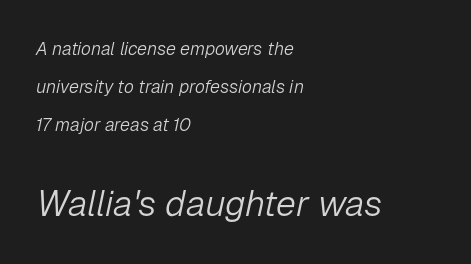
Q: Is the text bold? A: No.
Q: Is the text italic (slanted)? A: Yes, it leans right by about 12 degrees.
Q: Is the text underlined? A: No.
Q: How is the paragraph aligned? A: Left-aligned.
Q: Is the spacing between letters normal or unusually wide? A: Normal.
Q: Is the spacing between lines tight, normal or loose? A: Loose.
Q: Which block of text is set in a larger size, the first (top) or the second (bottom)? A: The second (bottom) one.
Q: Width (condensed, normal, or wide)? A: Normal.
Q: Stroke contrast? A: Low.
Q: x-height? A: Medium.
Q: Monospaced? A: No.
